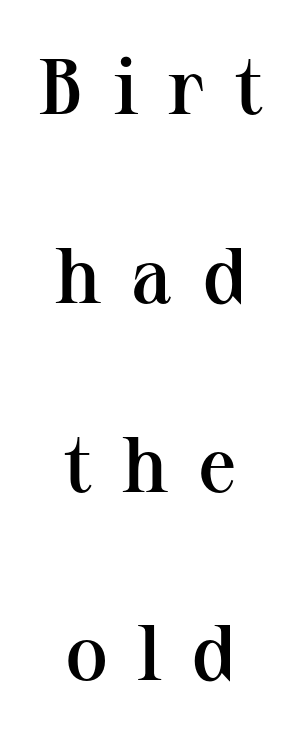
Q: Is the text bold? A: Semi-bold.
Q: Is the text italic (slanted)? A: No, it is upright.
Q: Is the typeface a serif or a sans-serif typeface? A: Serif.
Q: Is the text underlined? A: No.
Q: How is the paragraph aligned? A: Centered.
Q: Is the spacing between letters normal or unusually wide? A: Unusually wide.
Q: Is the spacing between lines tight, normal or loose? A: Loose.
Q: Width (condensed, normal, or wide)? A: Normal.
Q: Stroke contrast? A: Medium.
Q: x-height? A: Medium.
Q: Monospaced? A: No.
